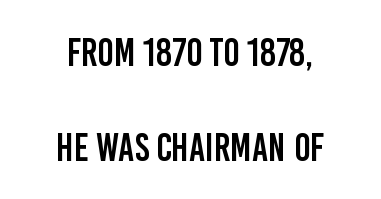
The image shows 39 px condensed sans-serif type, upright; set centered, loose line spacing (2.43x), normal letter spacing, not underlined; low stroke contrast and a large x-height.
